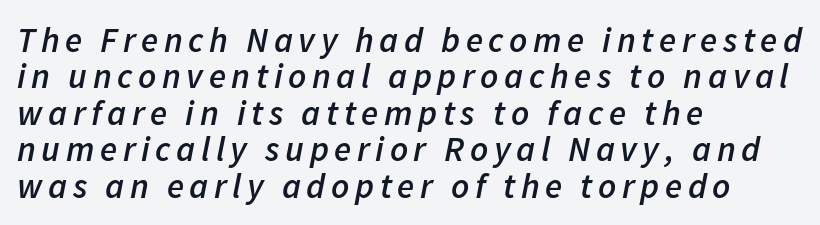
Baseline-to-baseline distance is barely more than the letter height. You can tell it's italic because the verticals aren't actually vertical. All the whitespace from short lines collects on the right. Does the weight exceed regular? Yes, but only to semibold. Bare-footed words on every line. Here the designer chose a conventional face with non-uniform glyph widths.
